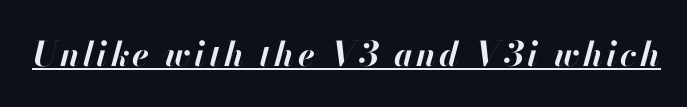
Q: Is the text bold? A: Yes.
Q: Is the text italic (slanted)? A: Yes, it leans right by about 13 degrees.
Q: Is the text underlined? A: Yes.
Q: Width (condensed, normal, or wide)? A: Normal.
Q: Stroke contrast? A: High.
Q: x-height? A: Small.
Q: Monospaced? A: No.
